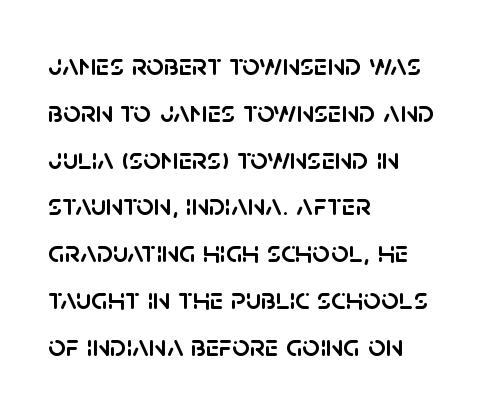
{"serif": "no", "italic": "no", "width": "normal", "stroke_contrast": "low", "x_height": "large", "monospaced": "no", "underline": "no", "align": "left", "line_spacing": "normal", "line_spacing_ratio": 1.51, "letter_spacing": "normal", "letter_spacing_em": 0.0, "glyph_px": 31}
